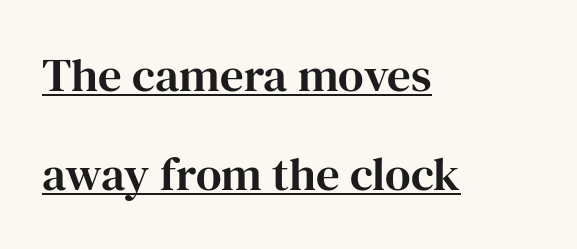
If you drew a line through each stem, it would be perfectly vertical. Underline: present. Each word holds together tightly as a unit, with standard inter-letter gaps. Examine the stroke ends and you'll spot serifs. This sample is left-justified, so line endings fall wherever the words run out.
